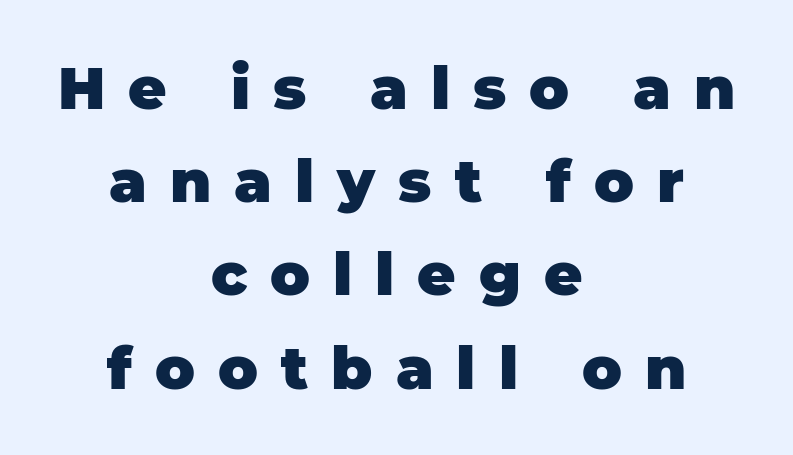
This is sans-serif lettering, the kind often seen on screens and signage. Quick note: not italic, upright. Look at the tracking — it's clearly loosened, letters drifting apart. The compositor balanced each line on the midline. How would I describe the line gaps? Plain and ordinary.
